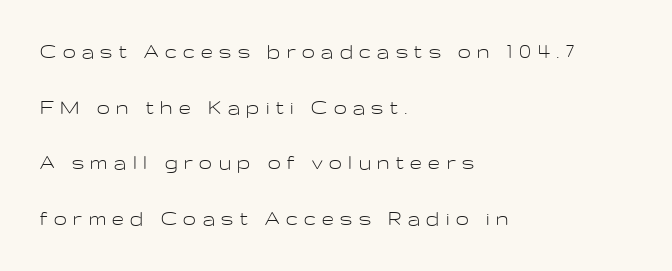
Someone cranked the tracking dial way up on this one. The face looks like a standard text weight, possibly lighter. Every character sits straight up, as roman type does. The paragraph has a hard left edge and a soft right edge.
